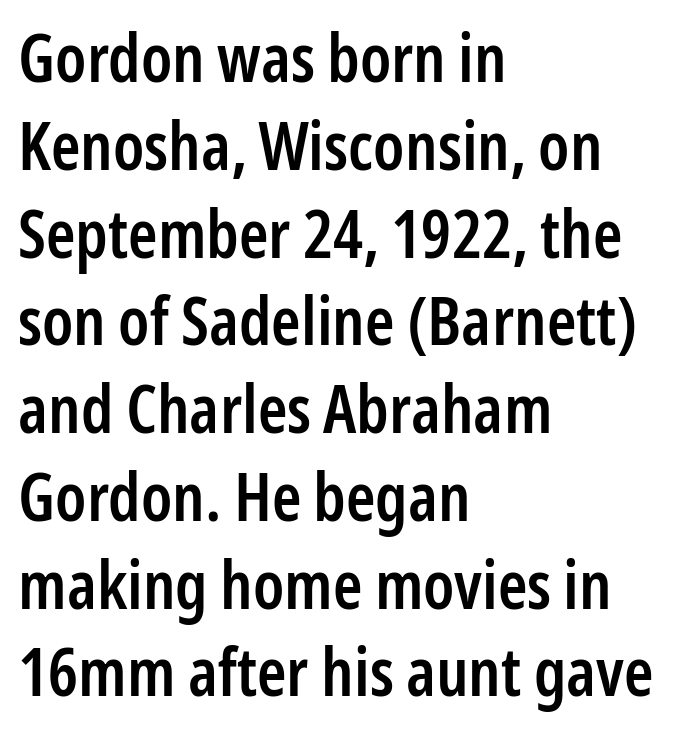
The passage shown is not underscored anywhere. Classification — sans serif. Regarding leading, the lines here are spaced in the standard way. Designer's note — italics off, roman on. What weight is shown? A semibold, between regular and bold. Looks like regular typesetting: each glyph gets only the width it needs.
